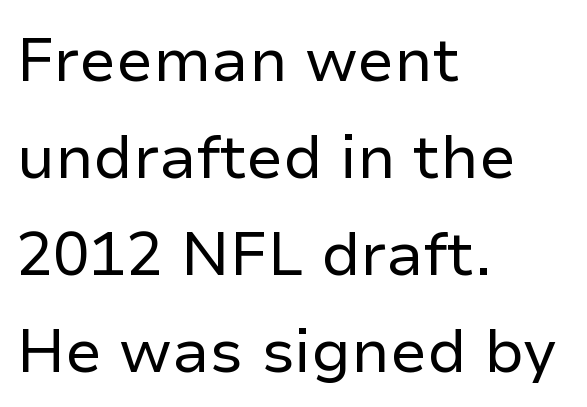
There is no visible air inserted between adjacent glyphs. Every row of glyphs begins at an identical x-position on the left. Vertical spacing — default. Note: no serifs on the glyphs. You could not count columns in this text — the font is proportionally spaced.
